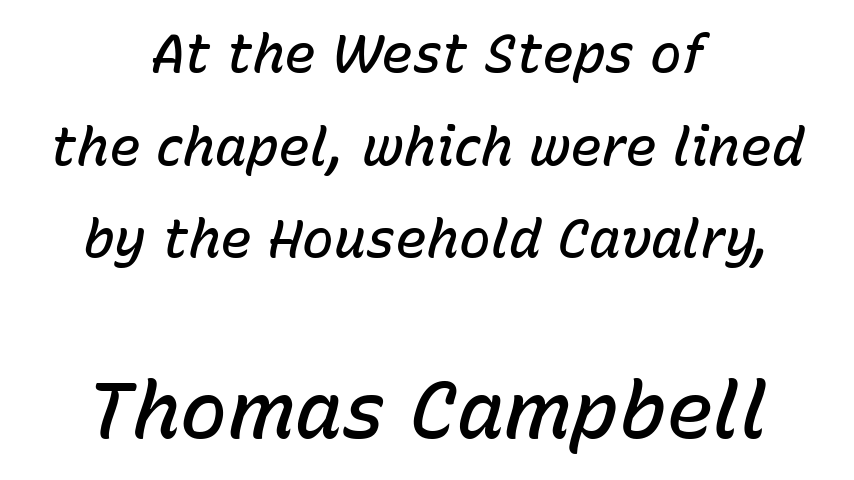
Designer's note — italics engaged. Decoration check: the copy has no underline. Visually the block forms a symmetrical silhouette, jagged on both flanks. Every letter is mildly thick-stroked: semibold rather than bold.
